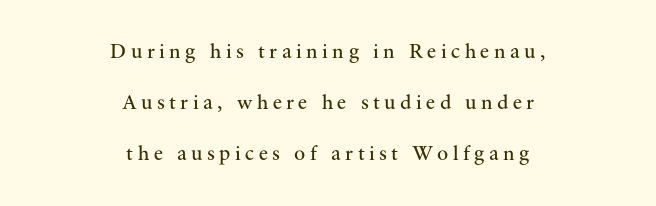
The image shows 21 px text type, upright; set centered, loose line spacing (2.44x), unusually wide letter spacing (+0.21 em), not underlined.
